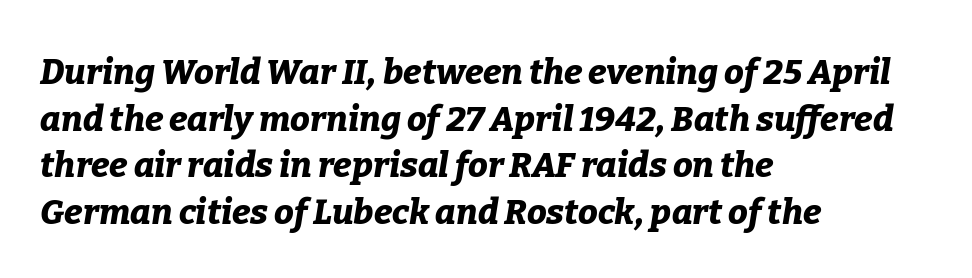
The image shows 35 px bold type, italic (leaning right); set left-aligned, normal line spacing (1.33x), normal letter spacing, not underlined; low stroke contrast and a medium x-height.
